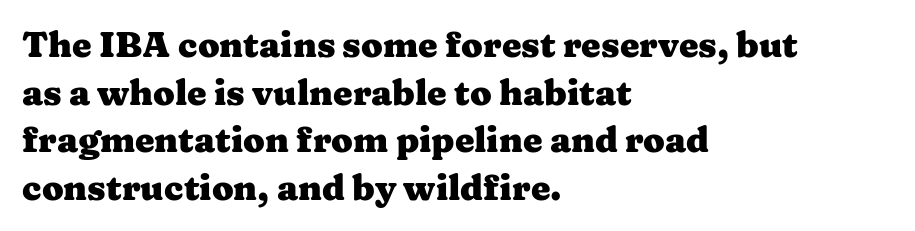
{"serif": "yes", "italic": "no", "bold": "yes", "weight": "heavy", "width": "wide", "stroke_contrast": "medium", "x_height": "medium", "monospaced": "no", "underline": "no", "align": "left", "line_spacing": "normal", "line_spacing_ratio": 1.36, "letter_spacing": "normal", "letter_spacing_em": 0.0, "glyph_px": 35}
